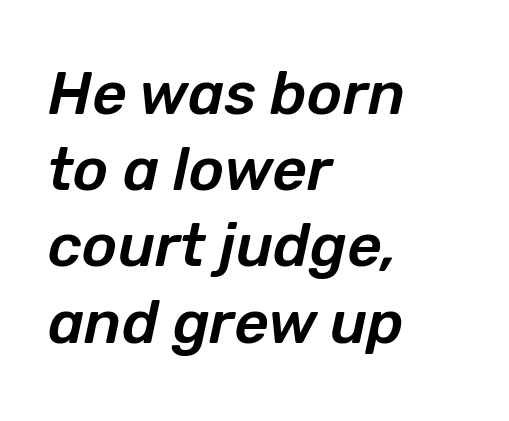
The baseline area is clear. Alignment: flush left. Emphasis-style slanted type is in use. What's the leading like? Ordinary, nothing unusual.
